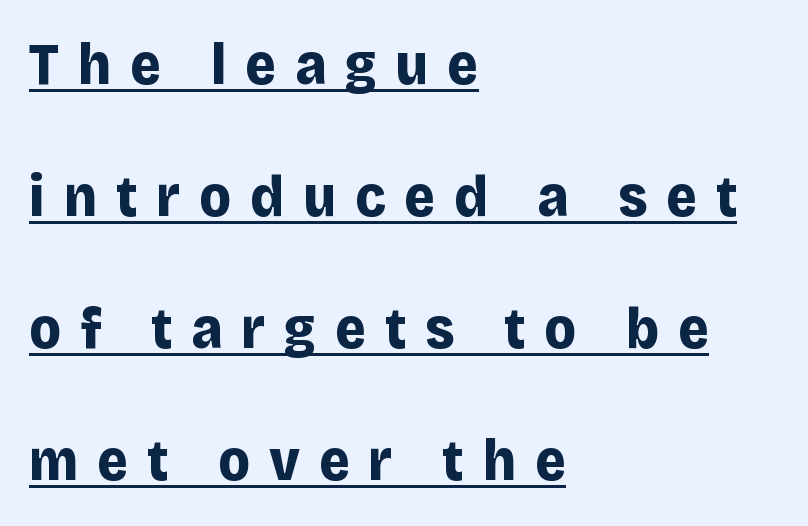
Quick note: underline on. The face used here is proportionally spaced, like ordinary book or web type. Designer's note — italics off, roman on. Each letter's strokes conclude bluntly, with no projecting serifs. Vertically, the passage feels expansive, rows floating well apart.
